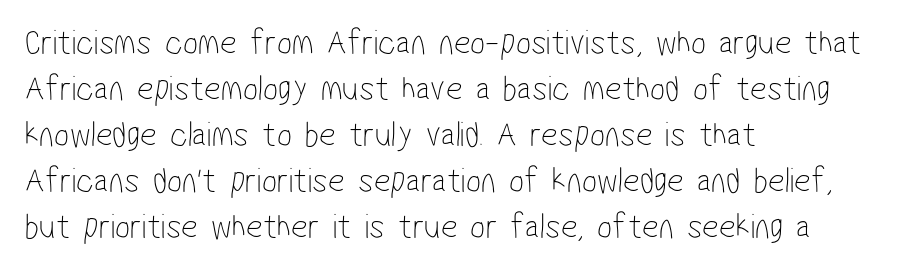
Descenders are the only things crossing below the line. Rows of type keep a routine distance in the vertical direction. Reading down the block, your eye returns to a fixed left position each line. The typeface has the unassuming heft of standard copy or less. You could not count columns in this text — the font is proportionally spaced. The horizontal fit of the characters is conventional and even.
